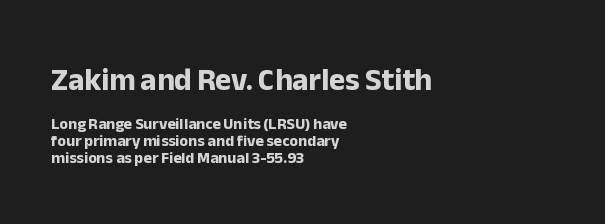
Q: Is the text bold? A: Yes.
Q: Is the text italic (slanted)? A: No, it is upright.
Q: Is the typeface a serif or a sans-serif typeface? A: Sans-serif.
Q: Is the text underlined? A: No.
Q: How is the paragraph aligned? A: Left-aligned.
Q: Is the spacing between letters normal or unusually wide? A: Normal.
Q: Is the spacing between lines tight, normal or loose? A: Tight.
Q: Which block of text is set in a larger size, the first (top) or the second (bottom)? A: The first (top) one.
Q: Width (condensed, normal, or wide)? A: Normal.
Q: Stroke contrast? A: Low.
Q: x-height? A: Medium.
Q: Monospaced? A: No.
